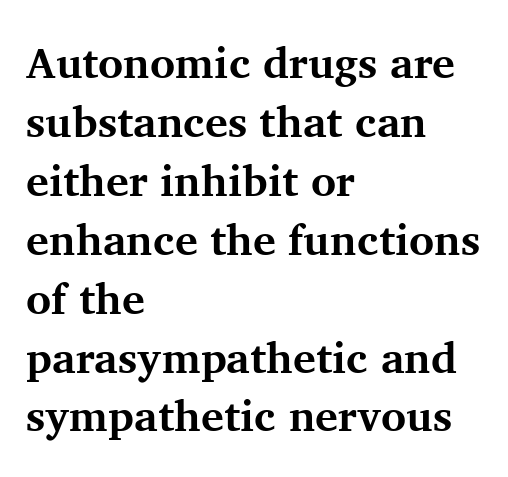
Q: Is the text bold? A: Yes.
Q: Is the text italic (slanted)? A: No, it is upright.
Q: Is the typeface a serif or a sans-serif typeface? A: Serif.
Q: Is the text underlined? A: No.
Q: How is the paragraph aligned? A: Left-aligned.
Q: Is the spacing between letters normal or unusually wide? A: Normal.
Q: Is the spacing between lines tight, normal or loose? A: Normal.
Q: Width (condensed, normal, or wide)? A: Normal.
Q: Stroke contrast? A: Medium.
Q: x-height? A: Medium.
Q: Monospaced? A: No.
